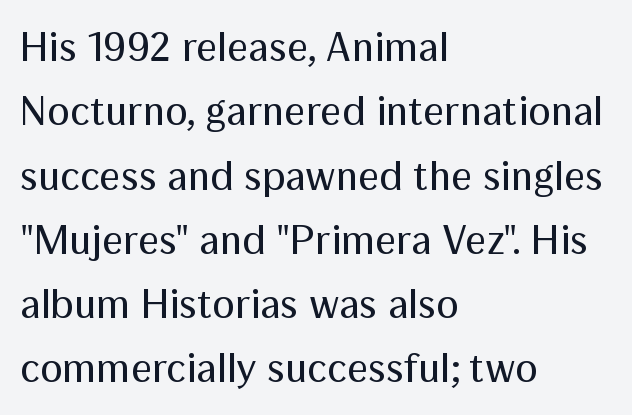
Q: Is the text bold? A: No.
Q: Is the text italic (slanted)? A: No, it is upright.
Q: Is the typeface a serif or a sans-serif typeface? A: Sans-serif.
Q: Is the text underlined? A: No.
Q: How is the paragraph aligned? A: Left-aligned.
Q: Is the spacing between letters normal or unusually wide? A: Normal.
Q: Is the spacing between lines tight, normal or loose? A: Normal.
Q: Width (condensed, normal, or wide)? A: Normal.
Q: Stroke contrast? A: Medium.
Q: x-height? A: Medium.
Q: Monospaced? A: No.
